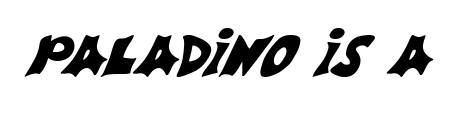
{"serif": "no", "width": "normal", "stroke_contrast": "medium", "x_height": "large", "monospaced": "no", "underline": "no", "letter_spacing": "normal", "letter_spacing_em": 0.0, "glyph_px": 56}
